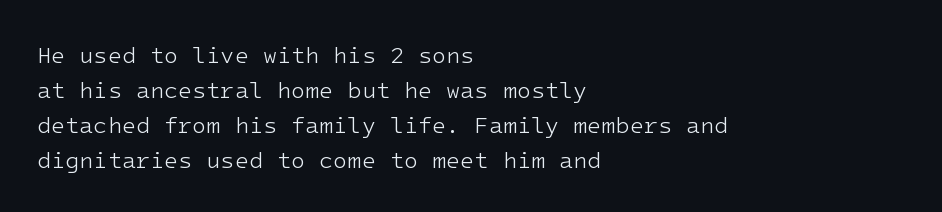
Weight: not bold — regular or lighter. The typesetter chose a ragged-right arrangement here. Each new line begins a customary step beneath the previous one. You could call the tracking neutral — neither tight nor loose. Only glyphs here, with clear space below each row. You can tell it's not italic because the verticals are truly vertical.
